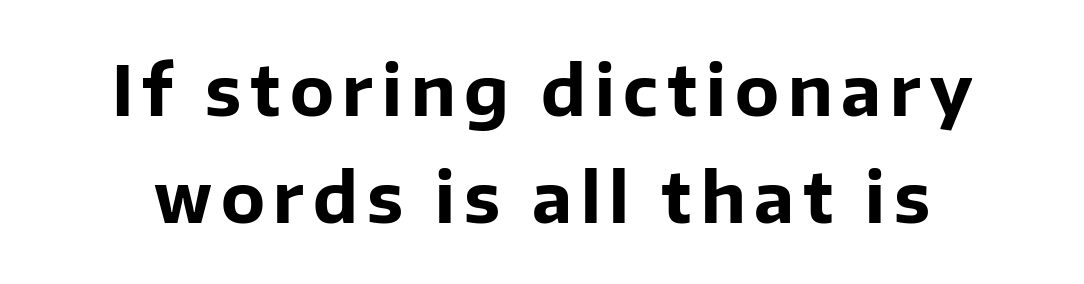
The image shows 68 px bold sans-serif type, upright; set normal line spacing (1.58x), not underlined; low stroke contrast and a medium x-height.
